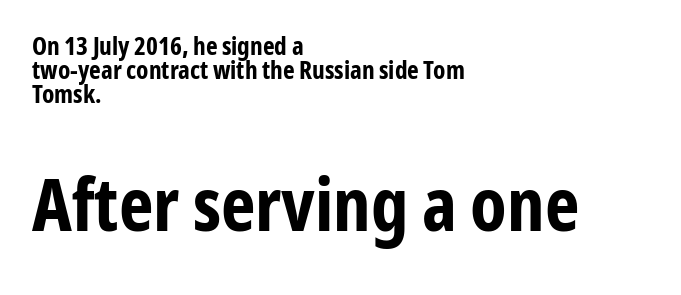
These lines are rendered in a variable-pitch font. The letters carry no serifs — their stems end cleanly without finishing strokes. Short and long lines alike share a common starting point at left. This is heavy type, rendered in bold. Rule under the text: the space is simply empty.
